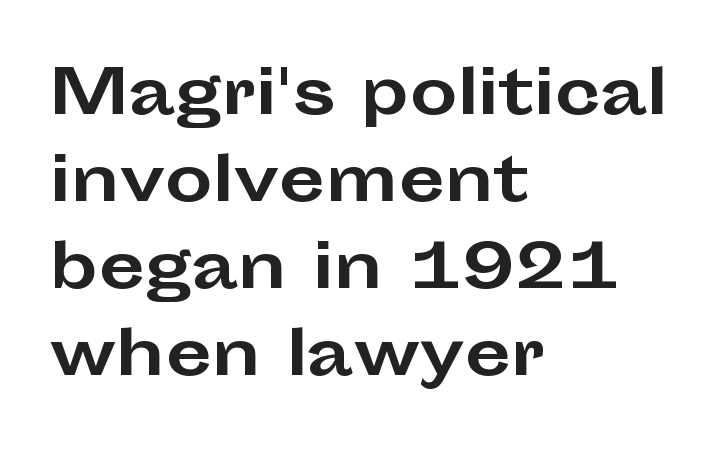
{"serif": "no", "italic": "no", "bold": "yes", "weight": "bold", "width": "wide", "stroke_contrast": "low", "x_height": "medium", "monospaced": "no", "underline": "no", "align": "left", "line_spacing": "normal", "line_spacing_ratio": 1.45, "letter_spacing": "normal", "letter_spacing_em": 0.0, "glyph_px": 60}
